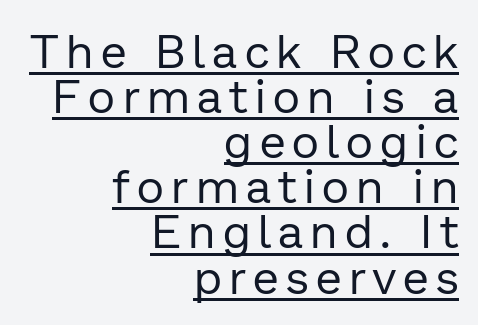
{"serif": "no", "italic": "no", "bold": "no", "weight": "regular", "width": "normal", "stroke_contrast": "low", "x_height": "medium", "monospaced": "no", "underline": "yes", "align": "right", "line_spacing": "tight", "line_spacing_ratio": 0.96, "glyph_px": 47}
